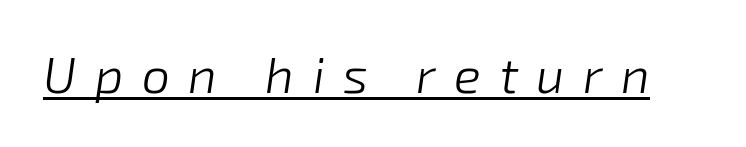
{"italic": "yes", "lean": "right", "slant_degrees": 8, "bold": "no", "weight": "light", "width": "normal", "stroke_contrast": "low", "x_height": "medium", "monospaced": "no", "underline": "yes", "letter_spacing": "wide", "letter_spacing_em": 0.37, "glyph_px": 50}
